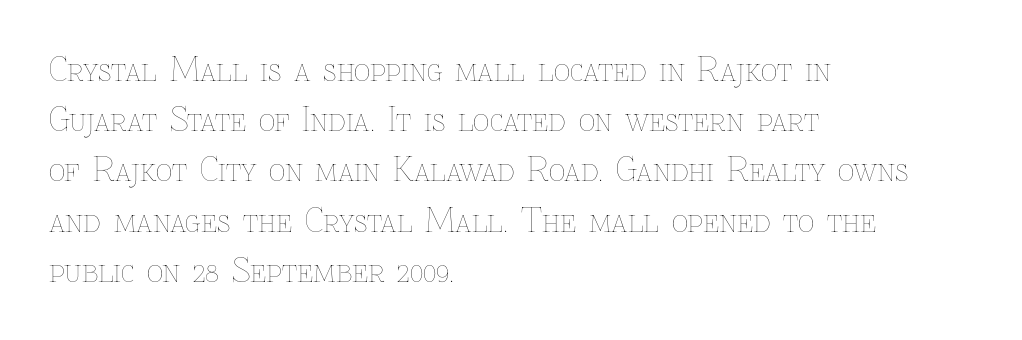
{"italic": "no", "bold": "no", "weight": "thin", "width": "normal", "stroke_contrast": "low", "x_height": "medium", "monospaced": "no", "underline": "no", "align": "left", "line_spacing": "normal", "line_spacing_ratio": 1.57, "letter_spacing": "normal", "letter_spacing_em": 0.0, "glyph_px": 32}
